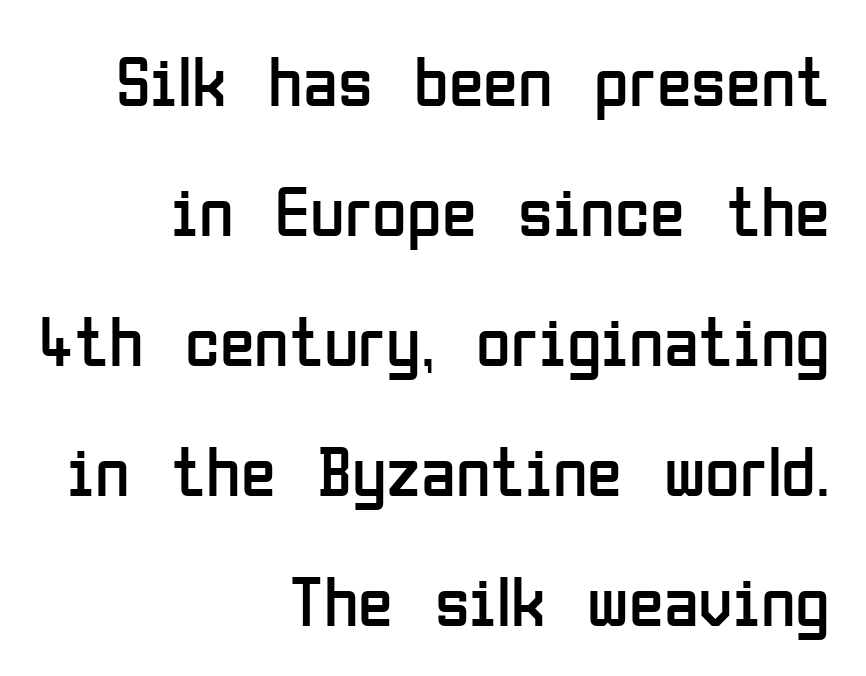
Q: Is the text bold? A: No.
Q: Is the text italic (slanted)? A: No, it is upright.
Q: Is the typeface a serif or a sans-serif typeface? A: Sans-serif.
Q: Is the text underlined? A: No.
Q: How is the paragraph aligned? A: Right-aligned.
Q: Is the spacing between letters normal or unusually wide? A: Normal.
Q: Width (condensed, normal, or wide)? A: Condensed.
Q: Stroke contrast? A: Low.
Q: x-height? A: Medium.
Q: Monospaced? A: No.
